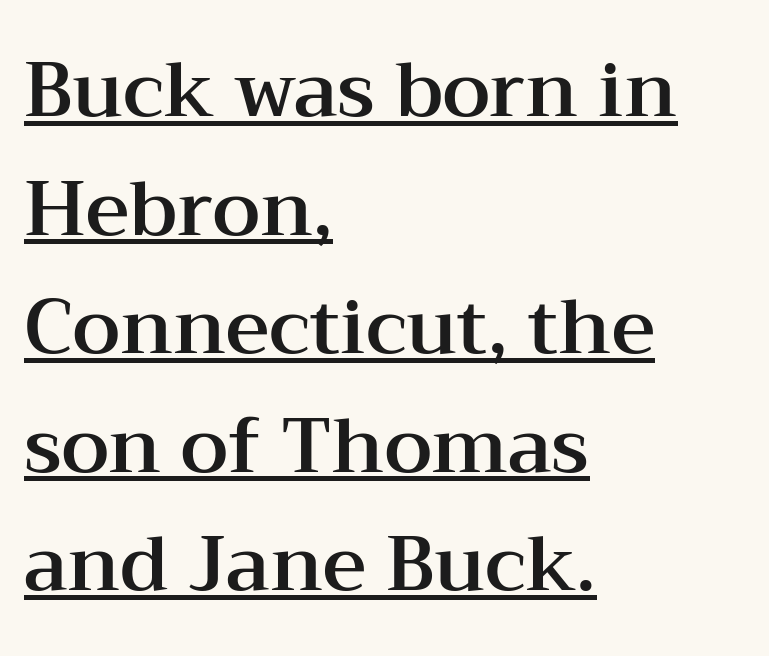
If you measured baseline to baseline, you'd find a middling distance. Underline: present. Examine the stroke ends and you'll spot serifs. A typesetter would call this zero additional tracking.
